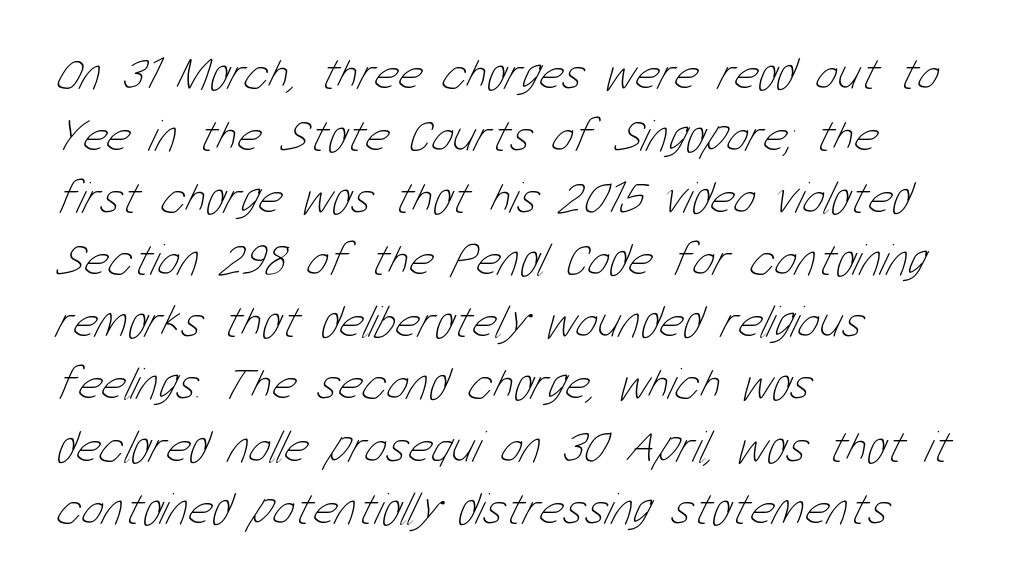
The image shows 46 px thin, condensed type; set left-aligned, normal line spacing (1.35x), normal letter spacing, not underlined; low stroke contrast and a medium x-height.
